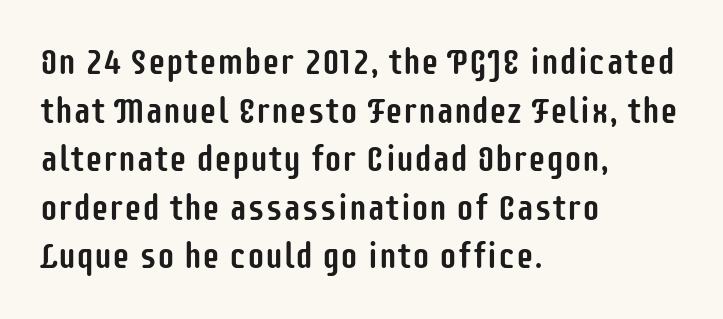
Q: Is the text italic (slanted)? A: No, it is upright.
Q: Is the typeface a serif or a sans-serif typeface? A: Sans-serif.
Q: Is the text underlined? A: No.
Q: How is the paragraph aligned? A: Left-aligned.
Q: Is the spacing between letters normal or unusually wide? A: Normal.
Q: Is the spacing between lines tight, normal or loose? A: Normal.
Q: Width (condensed, normal, or wide)? A: Condensed.
Q: Stroke contrast? A: Low.
Q: x-height? A: Large.
Q: Monospaced? A: No.
